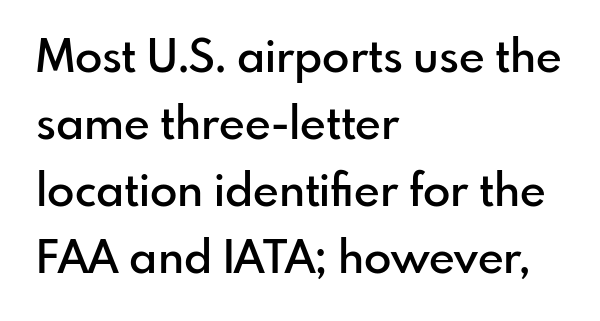
The image shows 45 px semibold sans-serif type, upright; set left-aligned, normal line spacing (1.49x), normal letter spacing, not underlined; low stroke contrast and a small x-height.
